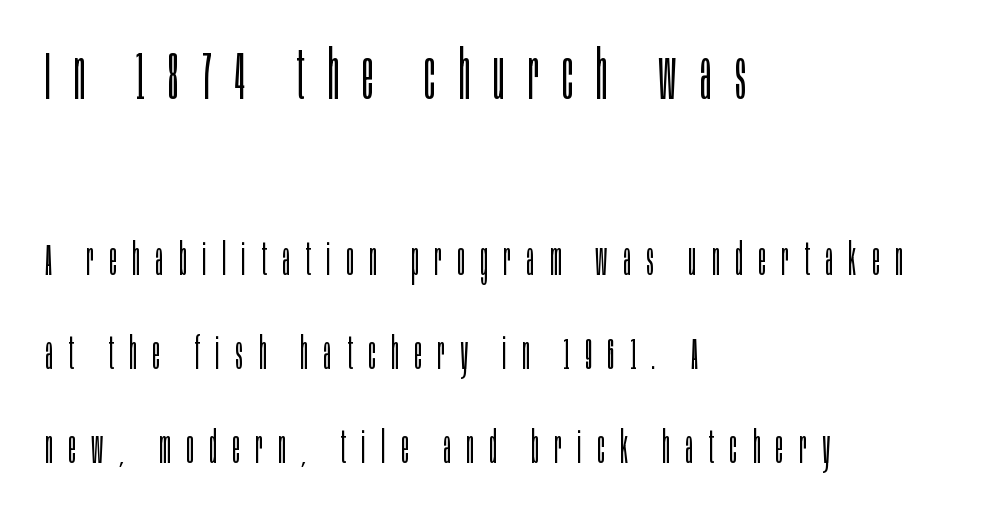
The ragged edge is on the right, which tells us the setting is flush left. Note the varied advance widths — an 'i' is clearly narrower than an 'm'. What stands out about the letter spacing? Its width — letters are far apart. One glance says open: line gaps are wider than usual. To sum up the face: it is a sans, with no serifs. Check under the words: just untouched page.
